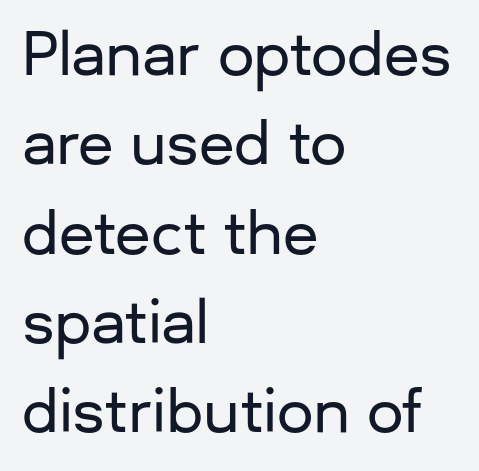
The face used here is rendered with its standard letterfit. Descenders hang freely into open space. This sample has the flowing, uneven cadence of proportional lettering. Nothing sits at the stroke ends, so this counts as sans-serif.
